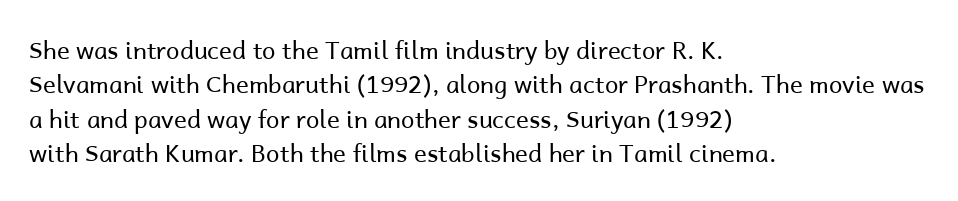
The image shows 24 px text type, upright; set left-aligned, normal line spacing (1.43x), normal letter spacing, not underlined.
